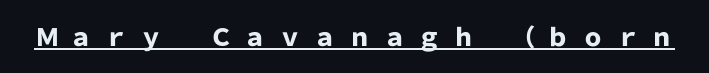
Q: Is the text bold? A: Yes.
Q: Is the text italic (slanted)? A: No, it is upright.
Q: Is the text underlined? A: Yes.
Q: Is the spacing between letters normal or unusually wide? A: Unusually wide.
